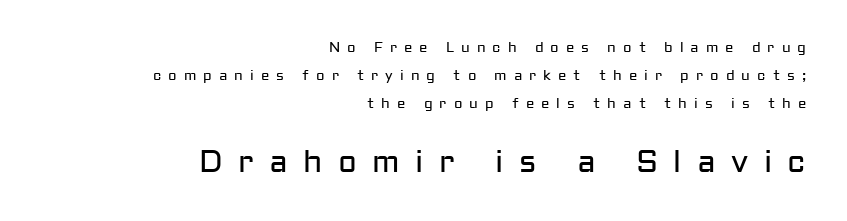
The type sits square on the baseline with zero lean. The line-height multiplier appears high, well above default. These lines stack with their right ends in a neat column. Is the type heavy? It reads as light-to-regular instead. This sample uses a sans-serif face.
